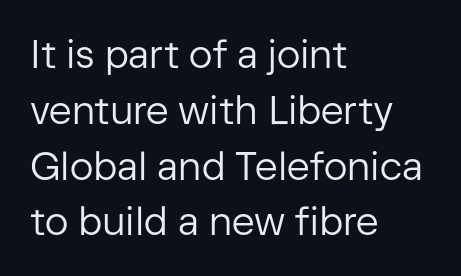
Is the letter spacing exaggerated? No — it looks like the ordinary default. The text block is weighted toward the left margin, trailing off unevenly rightward. Typographically, this falls in the sans-serif category. In terms of posture, this sample is upright.
